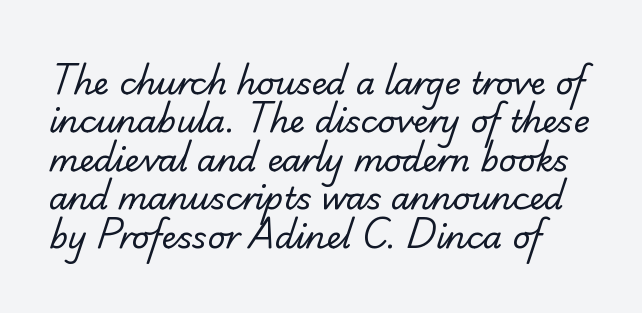
The image shows 31 px regular-weight serif type; set line spacing 1.24x, normal letter spacing, not underlined; low stroke contrast and a small x-height.
